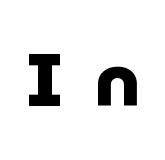
Q: Is the text bold? A: Yes.
Q: Is the text italic (slanted)? A: No, it is upright.
Q: Is the typeface a serif or a sans-serif typeface? A: Sans-serif.
Q: Is the text underlined? A: No.
Q: Is the spacing between letters normal or unusually wide? A: Unusually wide.
Q: Width (condensed, normal, or wide)? A: Normal.
Q: Stroke contrast? A: Low.
Q: x-height? A: Medium.
Q: Monospaced? A: No.
